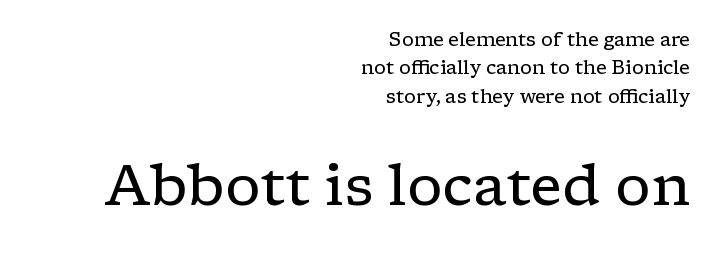
Q: Is the text bold? A: No.
Q: Is the text italic (slanted)? A: No, it is upright.
Q: Is the typeface a serif or a sans-serif typeface? A: Serif.
Q: Is the text underlined? A: No.
Q: How is the paragraph aligned? A: Right-aligned.
Q: Is the spacing between letters normal or unusually wide? A: Normal.
Q: Is the spacing between lines tight, normal or loose? A: Normal.
Q: Which block of text is set in a larger size, the first (top) or the second (bottom)? A: The second (bottom) one.
Q: Width (condensed, normal, or wide)? A: Wide.
Q: Stroke contrast? A: Low.
Q: x-height? A: Medium.
Q: Monospaced? A: No.
